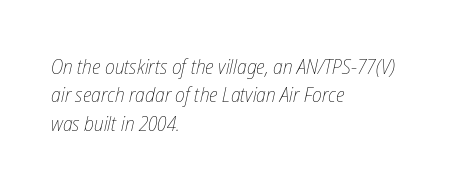
Q: Is the text bold? A: No.
Q: Is the text italic (slanted)? A: Yes, it leans right by about 12 degrees.
Q: Is the text underlined? A: No.
Q: How is the paragraph aligned? A: Left-aligned.
Q: Is the spacing between letters normal or unusually wide? A: Normal.
Q: Is the spacing between lines tight, normal or loose? A: Normal.
